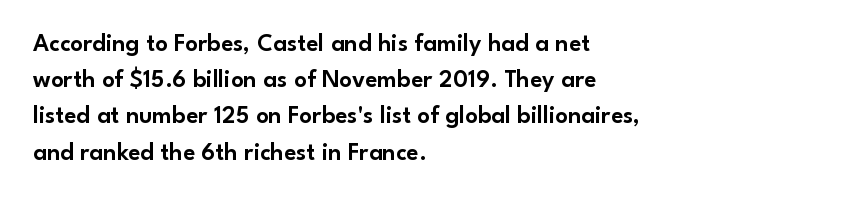
This sample keeps an unexceptional amount of space between lines. Characters follow at the spacing the type designer built in. Leftover space on each line is placed entirely after the last word. Nobody drew a line under any word here. The font's upright variant was chosen for this text.
